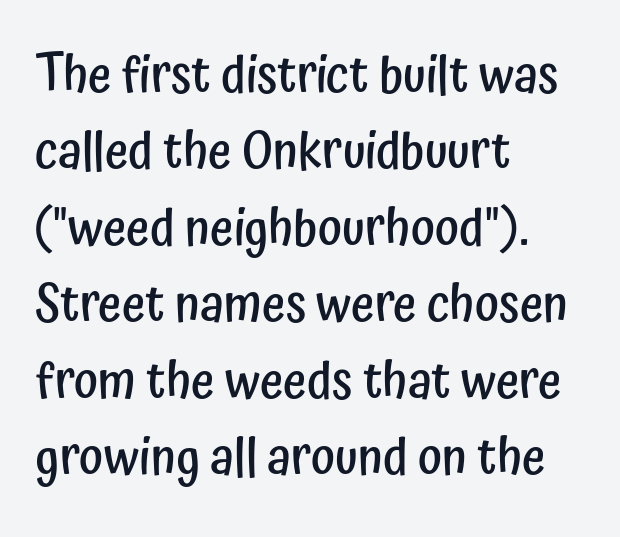
The image shows 51 px semibold, condensed sans-serif type, upright; set left-aligned, normal line spacing (1.5x), normal letter spacing, not underlined; low stroke contrast and a medium x-height.
